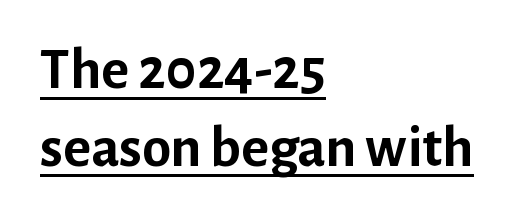
{"serif": "no", "italic": "no", "bold": "yes", "weight": "semibold", "width": "normal", "stroke_contrast": "low", "x_height": "medium", "monospaced": "no", "underline": "yes", "align": "left", "line_spacing": "normal", "line_spacing_ratio": 1.32, "letter_spacing": "normal", "letter_spacing_em": 0.0, "glyph_px": 59}
